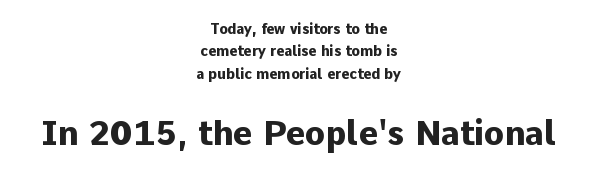
{"serif": "no", "italic": "no", "bold": "yes", "weight": "heavy", "width": "normal", "stroke_contrast": "low", "x_height": "medium", "monospaced": "no", "underline": "no", "align": "center", "line_spacing": "normal", "line_spacing_ratio": 1.59, "letter_spacing": "normal", "letter_spacing_em": 0.0, "larger_block": "second", "size_ratio": 2.36, "glyph_px": 33}
